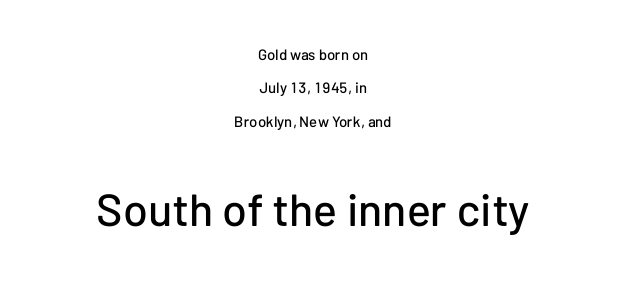
Type size steps up from the first block to the second. This block would shrink considerably if given ordinary leading; it's expanded now. Varying glyph widths throughout — classic text-font behaviour. Notice how the stems are strictly vertical — no italics here. The letterforms sit shoulder to shoulder at normal distance. Letterform terminals end flat and unadorned throughout the passage.
